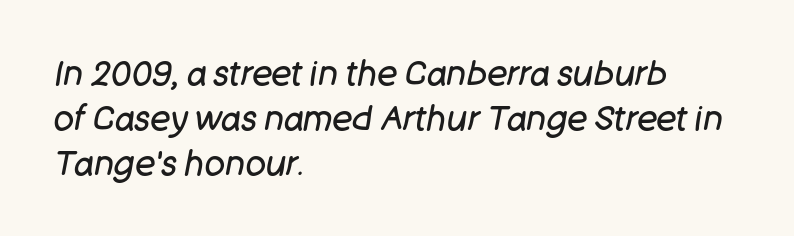
The image shows 34 px regular-weight type, italic (leaning right); set left-aligned, normal line spacing (1.33x), normal letter spacing, not underlined; low stroke contrast and a large x-height.
